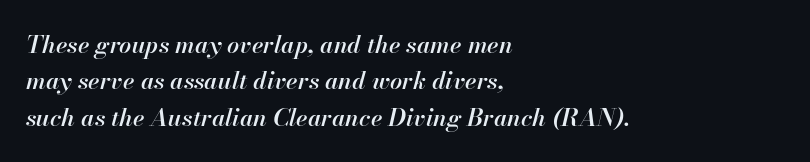
{"italic": "yes", "lean": "right", "slant_degrees": 13, "bold": "semi", "underline": "no", "align": "left", "line_spacing": "normal", "line_spacing_ratio": 1.52, "letter_spacing": "normal", "letter_spacing_em": 0.0, "glyph_px": 24}
